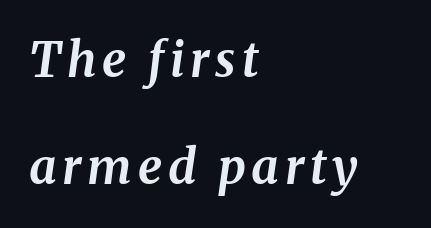
Q: Is the text bold? A: Yes.
Q: Is the text italic (slanted)? A: Yes, it leans right by about 8 degrees.
Q: Is the text underlined? A: No.
Q: How is the paragraph aligned? A: Left-aligned.
Q: Is the spacing between lines tight, normal or loose? A: Loose.
Q: Width (condensed, normal, or wide)? A: Normal.
Q: Stroke contrast? A: Medium.
Q: x-height? A: Medium.
Q: Monospaced? A: No.
